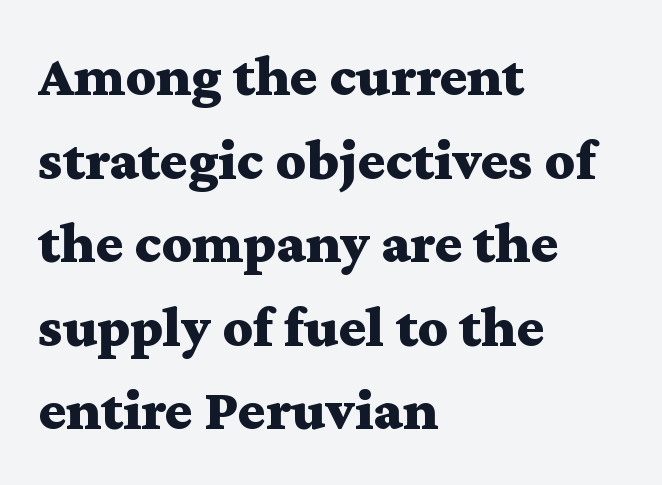
Q: Is the text bold? A: Yes.
Q: Is the text italic (slanted)? A: No, it is upright.
Q: Is the typeface a serif or a sans-serif typeface? A: Serif.
Q: Is the text underlined? A: No.
Q: How is the paragraph aligned? A: Left-aligned.
Q: Is the spacing between letters normal or unusually wide? A: Normal.
Q: Is the spacing between lines tight, normal or loose? A: Normal.
Q: Width (condensed, normal, or wide)? A: Wide.
Q: Stroke contrast? A: Medium.
Q: x-height? A: Medium.
Q: Monospaced? A: No.
